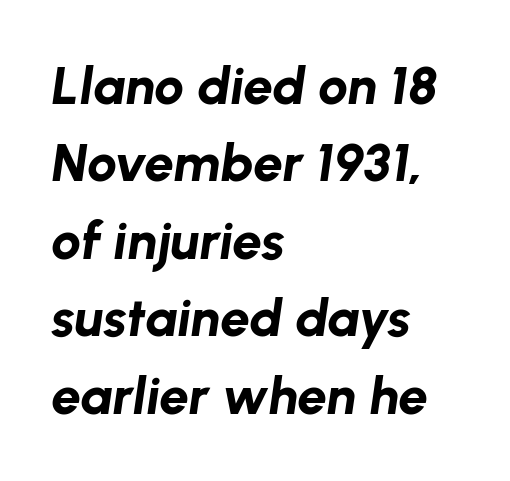
The image shows 53 px bold type, italic (leaning right); set left-aligned, normal line spacing (1.46x), normal letter spacing, not underlined; low stroke contrast and a medium x-height.
